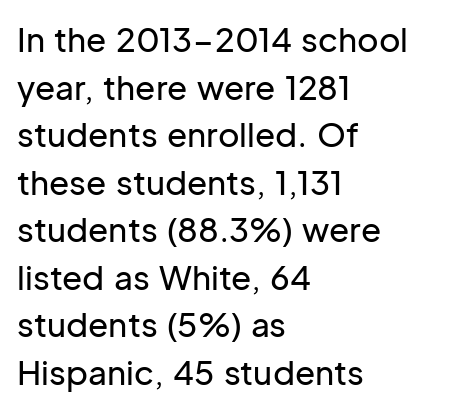
The image shows 33 px sans-serif type, upright; set left-aligned, normal line spacing (1.44x), normal letter spacing, not underlined; low stroke contrast and a medium x-height.
